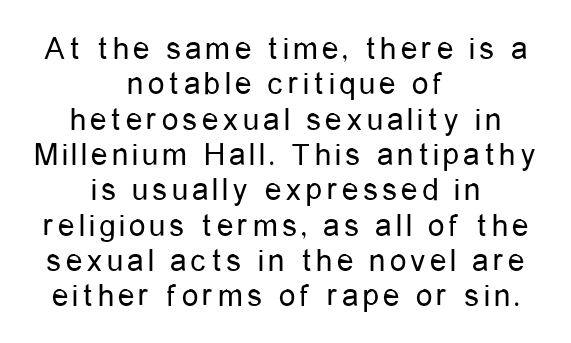
The image shows 33 px regular-weight, condensed sans-serif type, upright; set centered, tight line spacing (1.07x), not underlined; low stroke contrast and a medium x-height.
